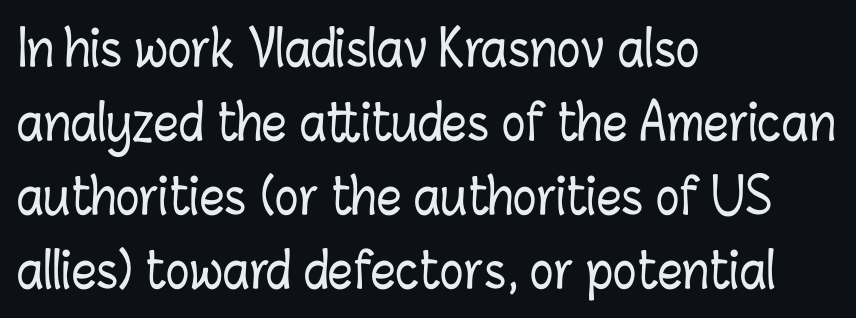
Q: Is the text italic (slanted)? A: No, it is upright.
Q: Is the text underlined? A: No.
Q: How is the paragraph aligned? A: Left-aligned.
Q: Is the spacing between letters normal or unusually wide? A: Normal.
Q: Is the spacing between lines tight, normal or loose? A: Normal.
Q: Width (condensed, normal, or wide)? A: Condensed.
Q: Stroke contrast? A: Low.
Q: x-height? A: Medium.
Q: Monospaced? A: No.
